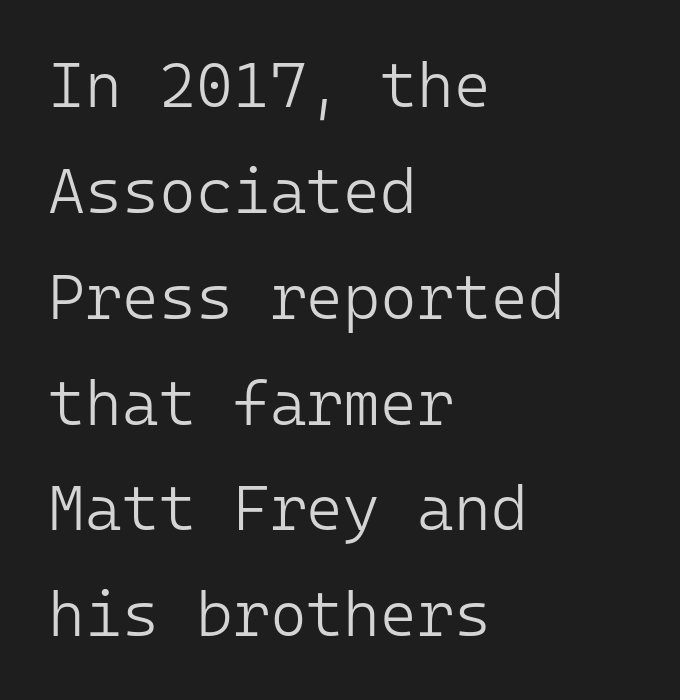
The image shows 63 px light sans-serif type, upright, monospaced; set left-aligned, normal line spacing (1.68x), normal letter spacing, not underlined; low stroke contrast and a medium x-height.
